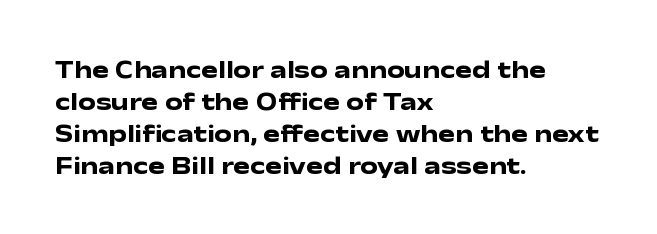
Q: Is the text bold? A: Yes.
Q: Is the text italic (slanted)? A: No, it is upright.
Q: Is the text underlined? A: No.
Q: How is the paragraph aligned? A: Left-aligned.
Q: Is the spacing between letters normal or unusually wide? A: Normal.
Q: Is the spacing between lines tight, normal or loose? A: Normal.
